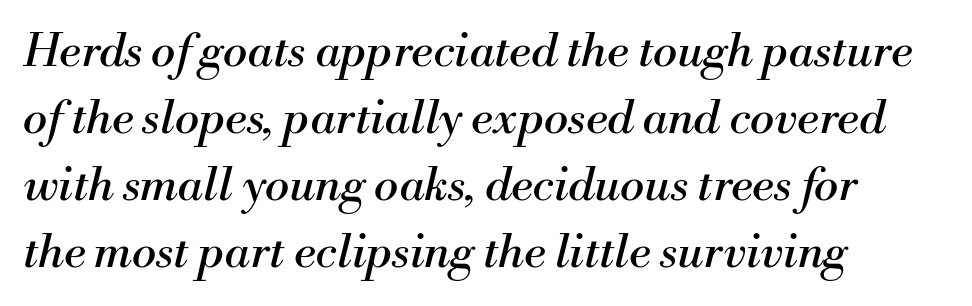
The image shows 46 px regular-weight serif type, italic (leaning right); set left-aligned, normal line spacing (1.46x), normal letter spacing, not underlined; medium stroke contrast and a small x-height.
